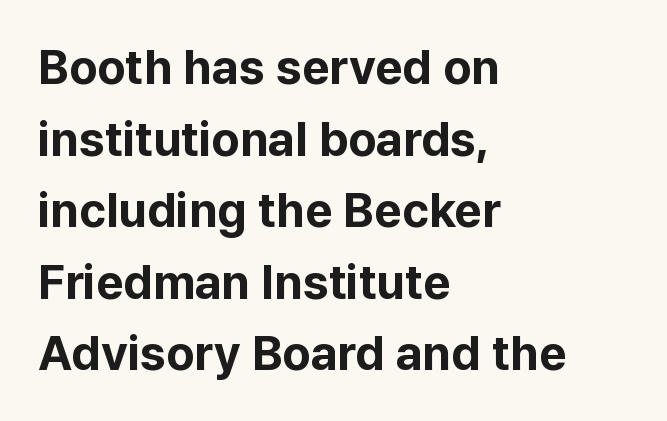
{"serif": "no", "italic": "no", "bold": "yes", "weight": "bold", "width": "normal", "stroke_contrast": "low", "x_height": "medium", "monospaced": "no", "underline": "no", "align": "left", "line_spacing": "normal", "line_spacing_ratio": 1.49, "letter_spacing": "normal", "letter_spacing_em": 0.0, "glyph_px": 48}
